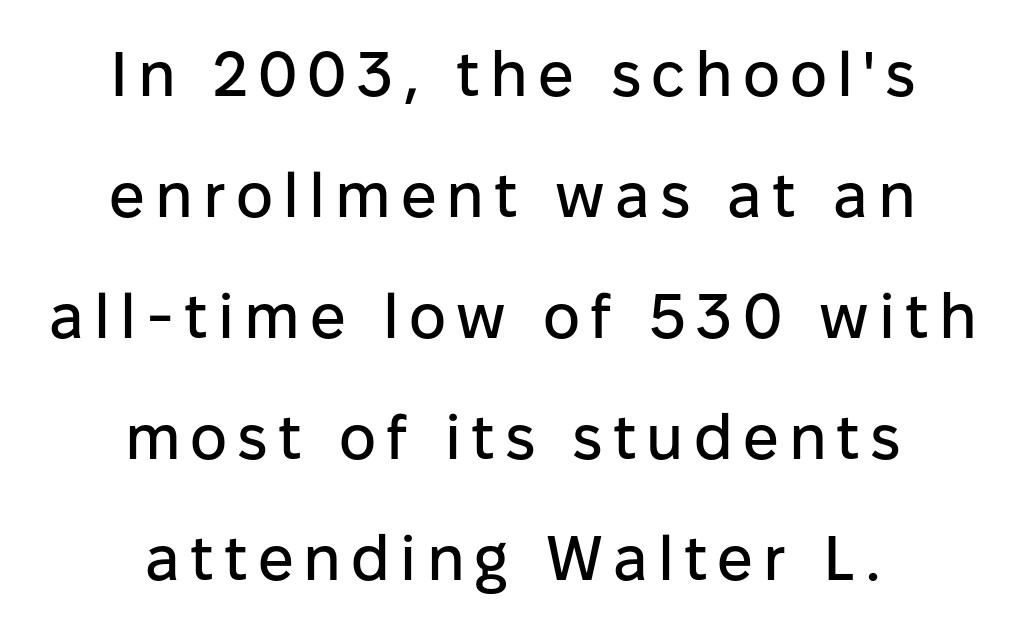
Q: Is the text italic (slanted)? A: No, it is upright.
Q: Is the typeface a serif or a sans-serif typeface? A: Sans-serif.
Q: Is the text underlined? A: No.
Q: How is the paragraph aligned? A: Centered.
Q: Is the spacing between lines tight, normal or loose? A: Loose.
Q: Width (condensed, normal, or wide)? A: Normal.
Q: Stroke contrast? A: Low.
Q: x-height? A: Medium.
Q: Monospaced? A: No.
